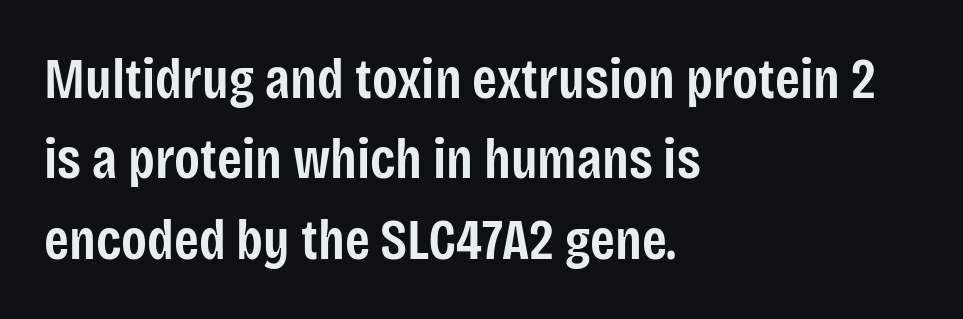
{"serif": "no", "italic": "no", "bold": "semi", "weight": "semibold", "width": "condensed", "stroke_contrast": "low", "x_height": "large", "monospaced": "no", "underline": "no", "align": "left", "line_spacing": "normal", "line_spacing_ratio": 1.41, "letter_spacing": "normal", "letter_spacing_em": 0.0, "glyph_px": 57}
